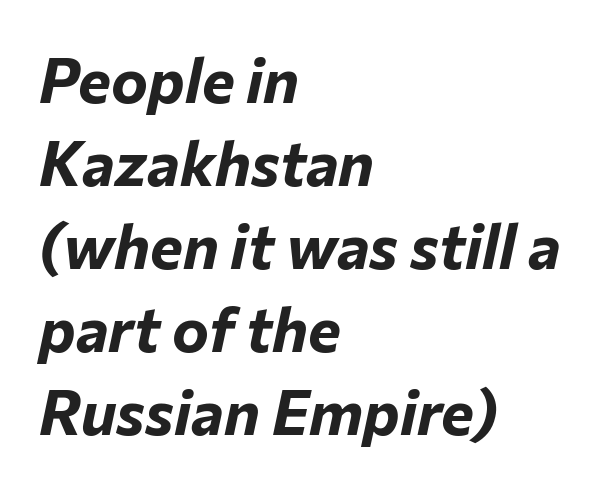
The image shows 62 px bold type, italic (leaning right); set left-aligned, normal line spacing (1.34x), normal letter spacing, not underlined; low stroke contrast and a medium x-height.
